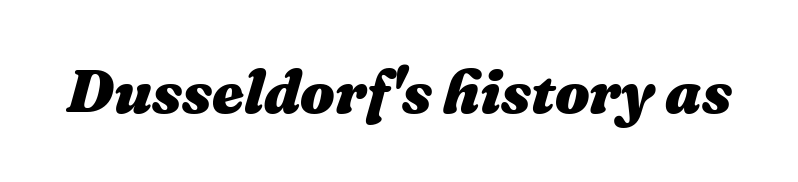
The image shows 61 px heavy type, italic (leaning right); set normal letter spacing, not underlined; medium stroke contrast and a medium x-height.
